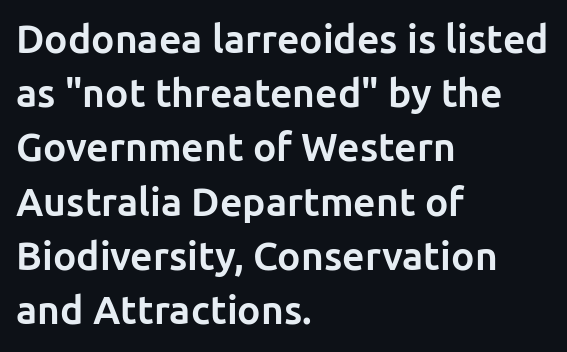
{"serif": "no", "italic": "no", "bold": "yes", "weight": "bold", "width": "normal", "stroke_contrast": "low", "x_height": "medium", "monospaced": "no", "underline": "no", "align": "left", "line_spacing": "normal", "line_spacing_ratio": 1.39, "letter_spacing": "normal", "letter_spacing_em": 0.0, "glyph_px": 39}
